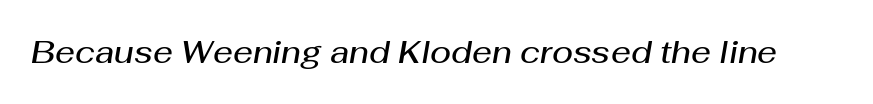
This rendering features lettering with no underline. Does extra space separate the letters? No, they use regular spacing. In terms of posture, this sample is oblique. The font is running at a semibold setting, under full bold.
